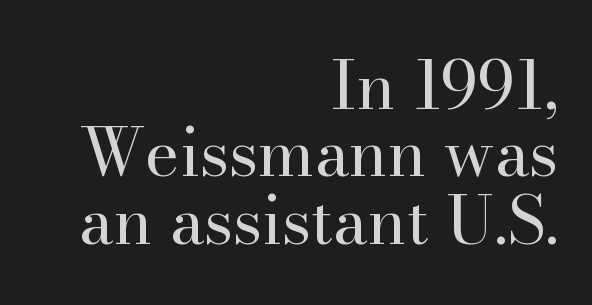
Q: Is the text bold? A: No.
Q: Is the text italic (slanted)? A: No, it is upright.
Q: Is the typeface a serif or a sans-serif typeface? A: Serif.
Q: Is the text underlined? A: No.
Q: How is the paragraph aligned? A: Right-aligned.
Q: Is the spacing between letters normal or unusually wide? A: Normal.
Q: Is the spacing between lines tight, normal or loose? A: Tight.
Q: Width (condensed, normal, or wide)? A: Normal.
Q: Stroke contrast? A: High.
Q: x-height? A: Small.
Q: Monospaced? A: No.
